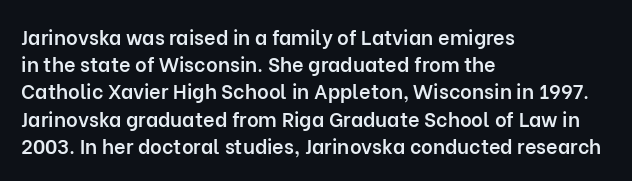
Normally led — the rows are evenly, conventionally spaced. The baseline area is clear. The passage shown is semibold, sitting just below true bold. Style check: upright.
